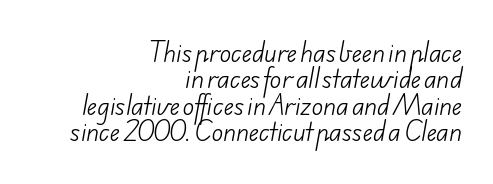
Q: Is the text bold? A: No.
Q: Is the text underlined? A: No.
Q: How is the paragraph aligned? A: Right-aligned.
Q: Is the spacing between letters normal or unusually wide? A: Normal.
Q: Is the spacing between lines tight, normal or loose? A: Tight.
